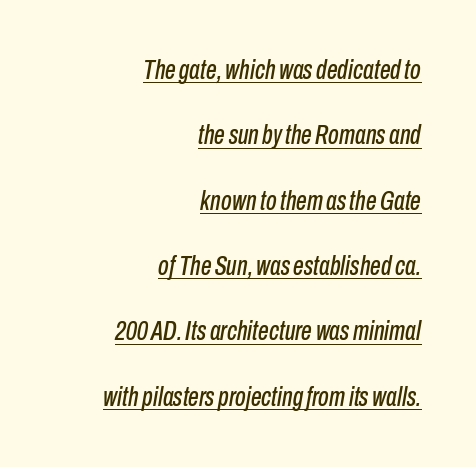
{"italic": "yes", "lean": "right", "slant_degrees": 10, "underline": "yes", "align": "right", "line_spacing": "loose", "line_spacing_ratio": 2.42, "letter_spacing": "normal", "letter_spacing_em": 0.0, "glyph_px": 27}
